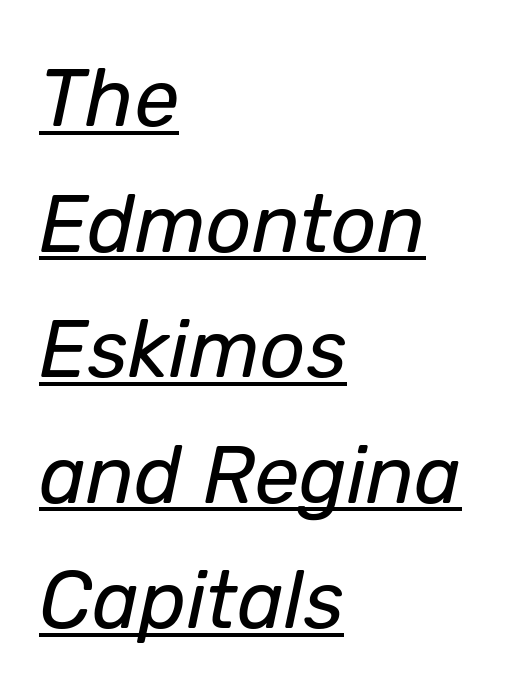
These lines are set flush left with a ragged right edge. Does the leading feel generous? No, just average. The weight would be labelled regular, book, light, or lighter still. Check the space under the baseline: a stroke is drawn there. An italicized treatment has been applied to the whole sample.
